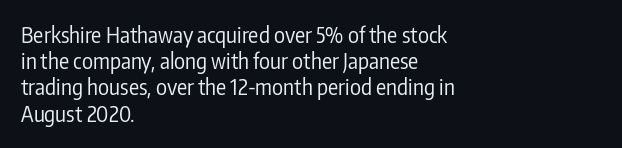
Does extra space separate the letters? No, they use regular spacing. Layout note: lines flush left. The area under the type is left untouched. This reads as an unemphasized weight, regular at the heaviest. This is roman type, the default non-slanted kind. Vertical spacing — default.
